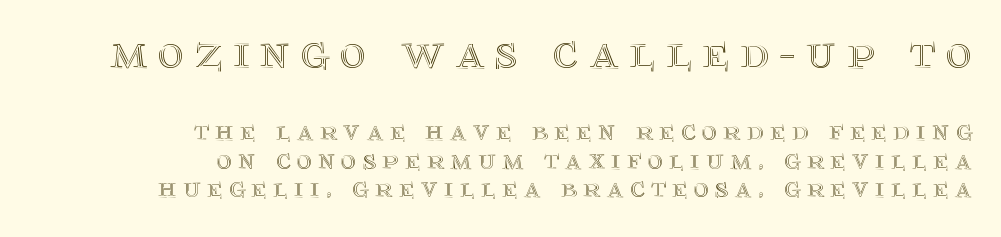
{"italic": "no", "width": "normal", "x_height": "large", "monospaced": "no", "underline": "no", "align": "right", "line_spacing": "tight", "line_spacing_ratio": 0.97, "letter_spacing": "wide", "letter_spacing_em": 0.22, "larger_block": "first", "size_ratio": 1.72, "glyph_px": 50}
